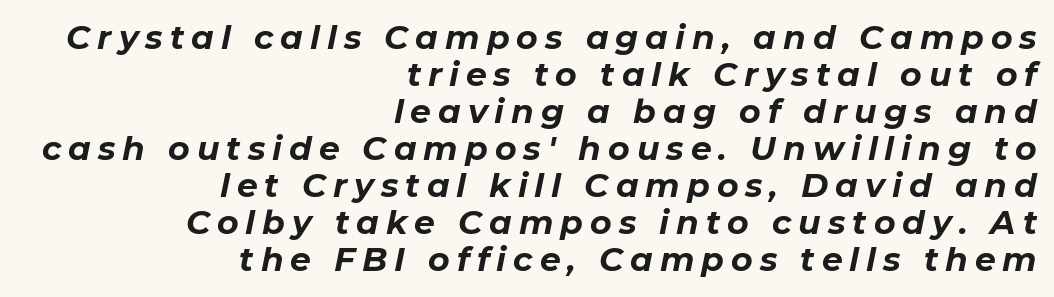
Thick stems and heavy bowls — unmistakably bold. Is there much room between lines? No — they nearly touch. Proportional: the letters do not fall into vertical columns. Honestly, the letter spacing is so wide it's the main thing you notice.
